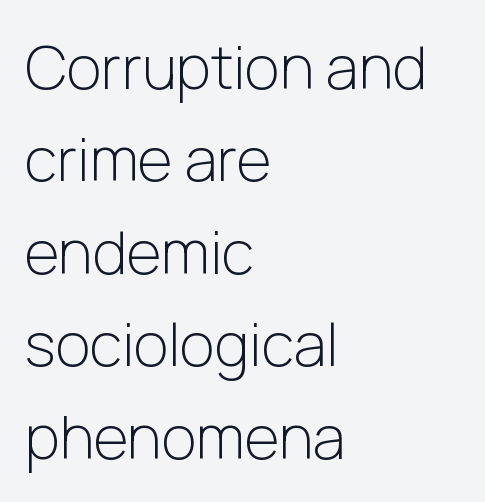
{"serif": "no", "italic": "no", "bold": "no", "weight": "light", "width": "normal", "stroke_contrast": "low", "x_height": "medium", "monospaced": "no", "underline": "no", "align": "left", "line_spacing": "normal", "line_spacing_ratio": 1.54, "letter_spacing": "normal", "letter_spacing_em": 0.0, "glyph_px": 60}
